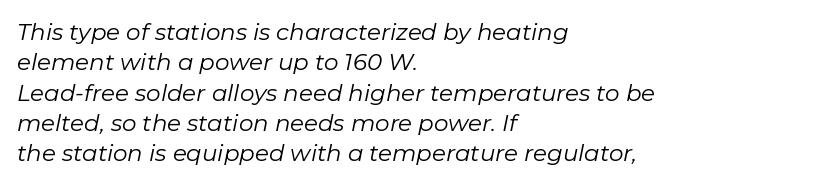
{"italic": "yes", "lean": "right", "slant_degrees": 11, "bold": "no", "underline": "no", "align": "left", "line_spacing": "normal", "line_spacing_ratio": 1.32, "letter_spacing": "normal", "letter_spacing_em": 0.0, "glyph_px": 23}
